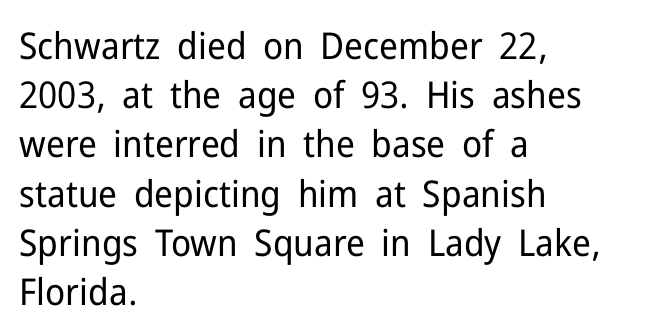
{"serif": "no", "italic": "no", "bold": "no", "weight": "regular", "width": "normal", "stroke_contrast": "low", "x_height": "medium", "monospaced": "no", "underline": "no", "align": "left", "line_spacing": "normal", "line_spacing_ratio": 1.33, "letter_spacing": "normal", "letter_spacing_em": 0.0, "glyph_px": 37}
